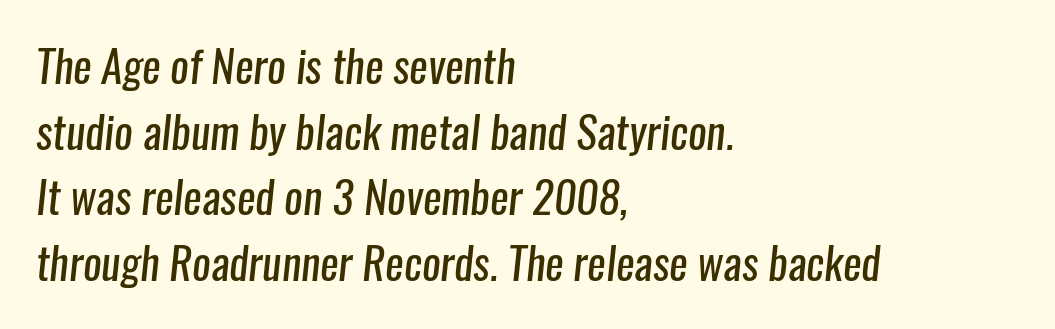
The image shows 44 px regular-weight, condensed sans-serif type; set left-aligned, normal line spacing (1.49x), normal letter spacing, not underlined; low stroke contrast and a medium x-height.
